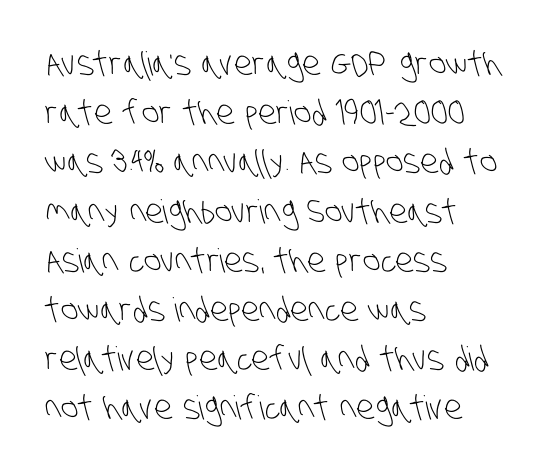
{"serif": "no", "bold": "no", "weight": "light", "width": "condensed", "stroke_contrast": "low", "x_height": "large", "monospaced": "no", "underline": "no", "align": "left", "line_spacing": "normal", "line_spacing_ratio": 1.49, "letter_spacing": "normal", "letter_spacing_em": 0.0, "glyph_px": 33}
